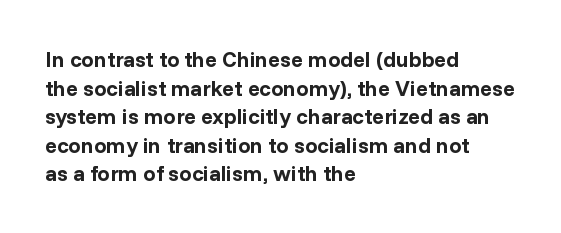
Q: Is the text bold? A: Yes.
Q: Is the text italic (slanted)? A: No, it is upright.
Q: Is the text underlined? A: No.
Q: How is the paragraph aligned? A: Left-aligned.
Q: Is the spacing between letters normal or unusually wide? A: Normal.
Q: Is the spacing between lines tight, normal or loose? A: Normal.
